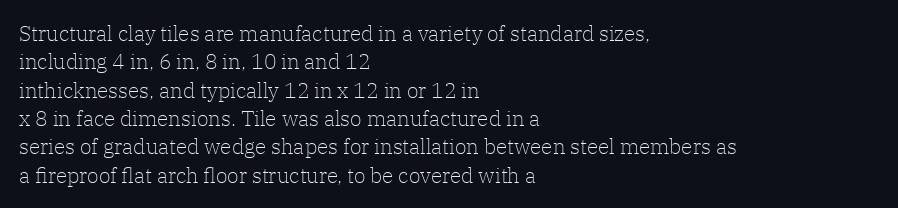
Q: Is the text bold? A: No.
Q: Is the text italic (slanted)? A: No, it is upright.
Q: Is the text underlined? A: No.
Q: How is the paragraph aligned? A: Left-aligned.
Q: Is the spacing between letters normal or unusually wide? A: Normal.
Q: Is the spacing between lines tight, normal or loose? A: Normal.
